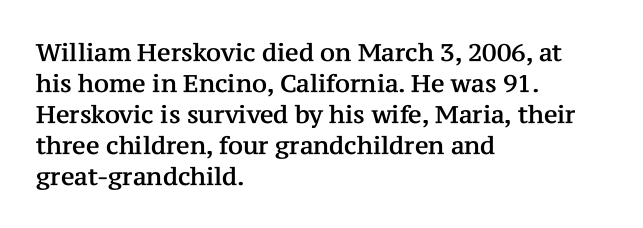
{"italic": "no", "underline": "no", "align": "left", "line_spacing": "normal", "line_spacing_ratio": 1.29, "letter_spacing": "normal", "letter_spacing_em": 0.0, "glyph_px": 24}
